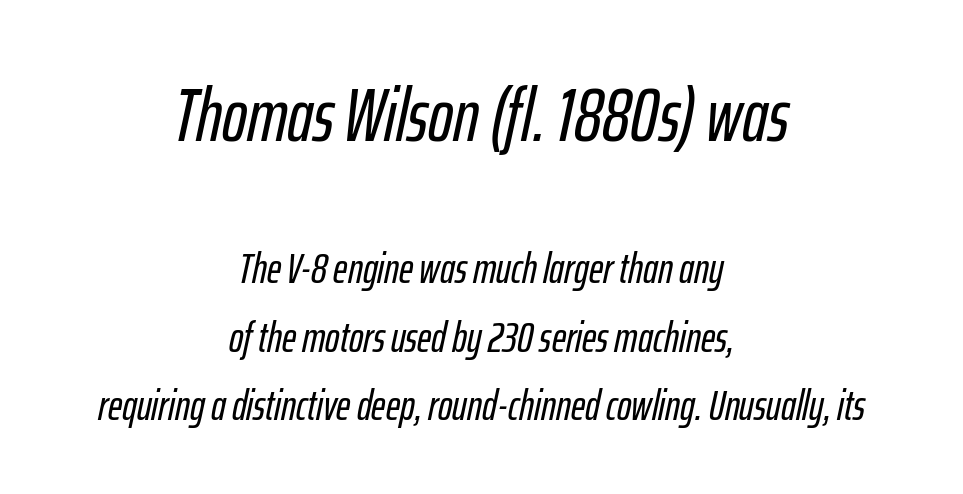
{"italic": "yes", "lean": "right", "slant_degrees": 12, "width": "condensed", "stroke_contrast": "low", "x_height": "medium", "monospaced": "no", "underline": "no", "align": "center", "line_spacing": "normal", "line_spacing_ratio": 1.59, "letter_spacing": "normal", "letter_spacing_em": 0.0, "larger_block": "first", "size_ratio": 1.74, "glyph_px": 75}
